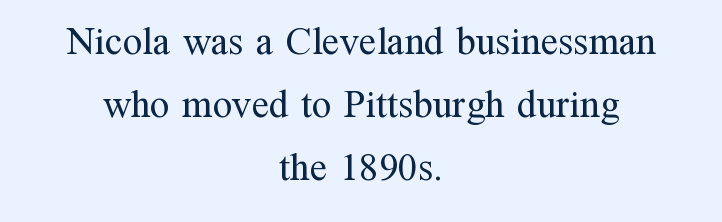
The image shows 39 px regular-weight serif type, upright; set centered, normal line spacing (1.61x), normal letter spacing, not underlined; medium stroke contrast and a medium x-height.
